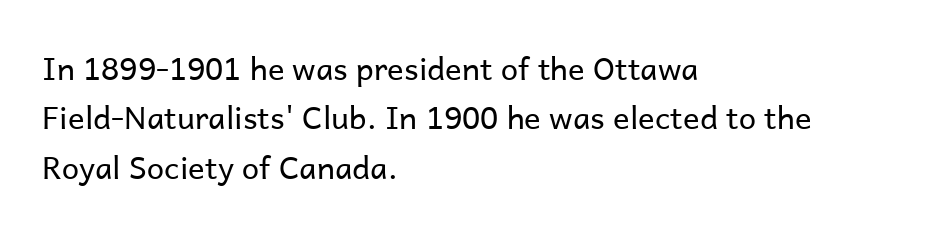
Q: Is the text bold? A: No.
Q: Is the text italic (slanted)? A: No, it is upright.
Q: Is the typeface a serif or a sans-serif typeface? A: Sans-serif.
Q: Is the text underlined? A: No.
Q: How is the paragraph aligned? A: Left-aligned.
Q: Is the spacing between letters normal or unusually wide? A: Normal.
Q: Is the spacing between lines tight, normal or loose? A: Normal.
Q: Width (condensed, normal, or wide)? A: Normal.
Q: Stroke contrast? A: Low.
Q: x-height? A: Medium.
Q: Monospaced? A: No.
